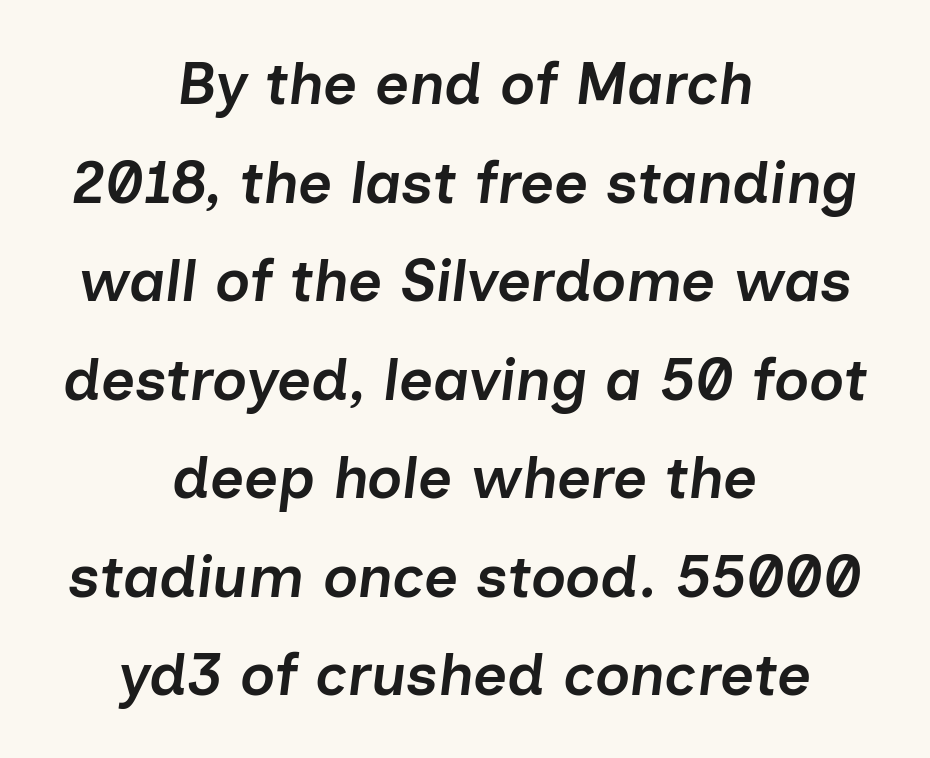
Q: Is the text bold? A: Semi-bold.
Q: Is the text italic (slanted)? A: Yes, it leans right by about 7 degrees.
Q: Is the text underlined? A: No.
Q: How is the paragraph aligned? A: Centered.
Q: Is the spacing between letters normal or unusually wide? A: Normal.
Q: Is the spacing between lines tight, normal or loose? A: Normal.
Q: Width (condensed, normal, or wide)? A: Normal.
Q: Stroke contrast? A: Low.
Q: x-height? A: Medium.
Q: Monospaced? A: No.
